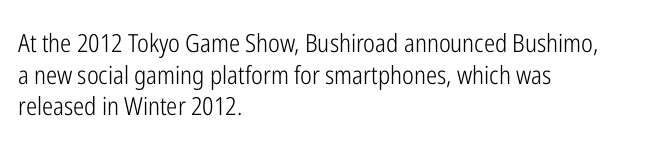
Q: Is the text bold? A: No.
Q: Is the text italic (slanted)? A: No, it is upright.
Q: Is the text underlined? A: No.
Q: How is the paragraph aligned? A: Left-aligned.
Q: Is the spacing between letters normal or unusually wide? A: Normal.
Q: Is the spacing between lines tight, normal or loose? A: Normal.
